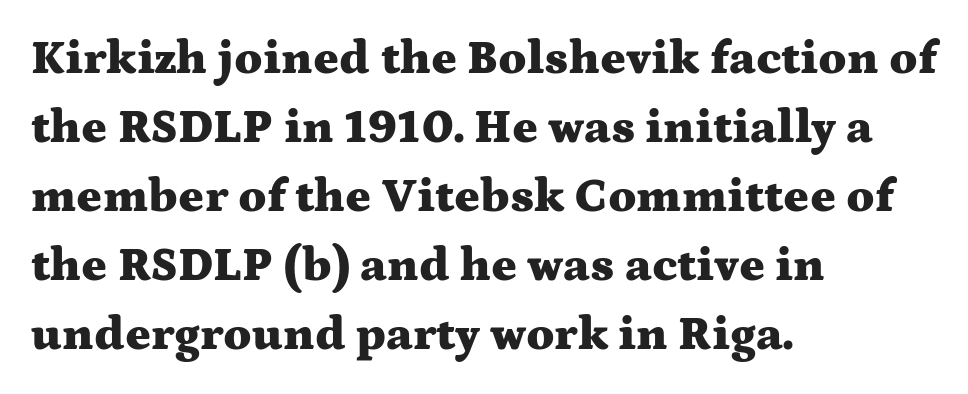
The image shows 48 px heavy, wide serif type, upright; set left-aligned, normal line spacing (1.44x), normal letter spacing, not underlined; medium stroke contrast and a medium x-height.
